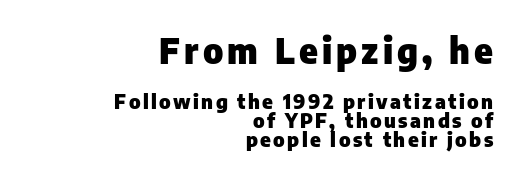
The image shows 35 px heavy sans-serif type, upright; set right-aligned, tight line spacing (0.95x), not underlined; the first (top) block is 1.75x larger; low stroke contrast and a medium x-height.
